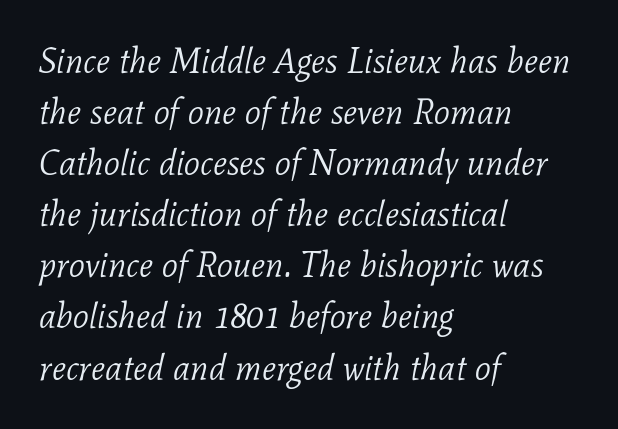
The image shows 35 px light serif type, italic (leaning right); set left-aligned, normal line spacing (1.46x), normal letter spacing, not underlined; low stroke contrast and a medium x-height.
